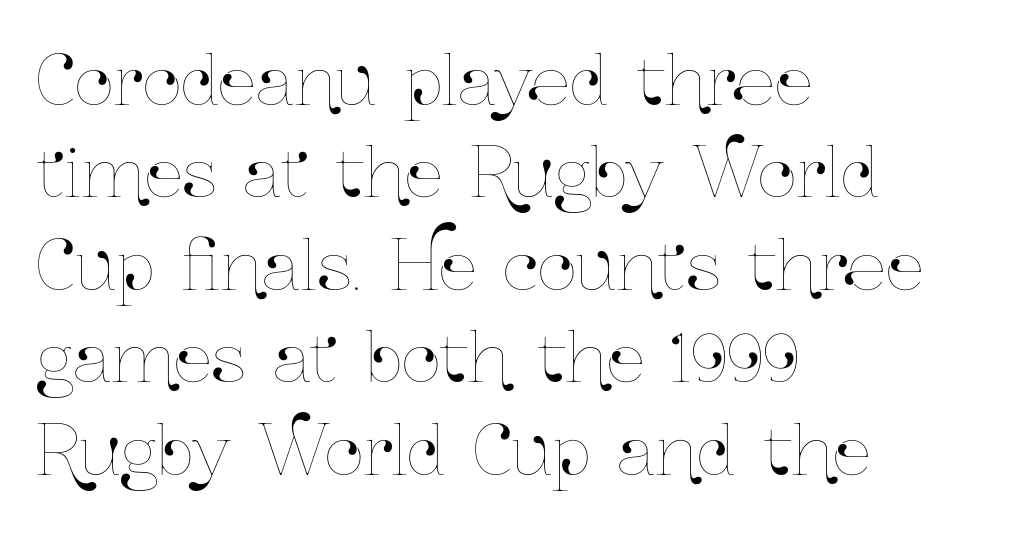
{"italic": "no", "width": "condensed", "stroke_contrast": "low", "x_height": "medium", "monospaced": "no", "underline": "no", "align": "left", "line_spacing": "normal", "line_spacing_ratio": 1.36, "letter_spacing": "normal", "letter_spacing_em": 0.0, "glyph_px": 68}
